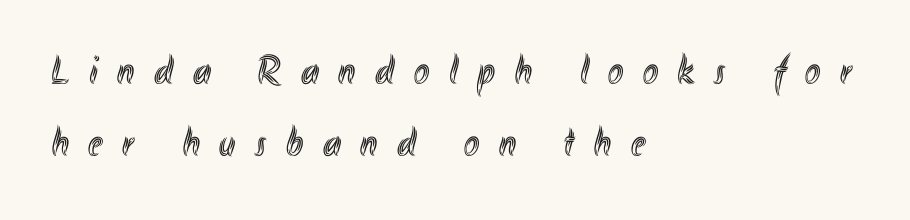
{"width": "condensed", "x_height": "small", "monospaced": "no", "underline": "no", "align": "left", "line_spacing_ratio": 1.75, "letter_spacing": "wide", "letter_spacing_em": 0.48, "glyph_px": 41}
